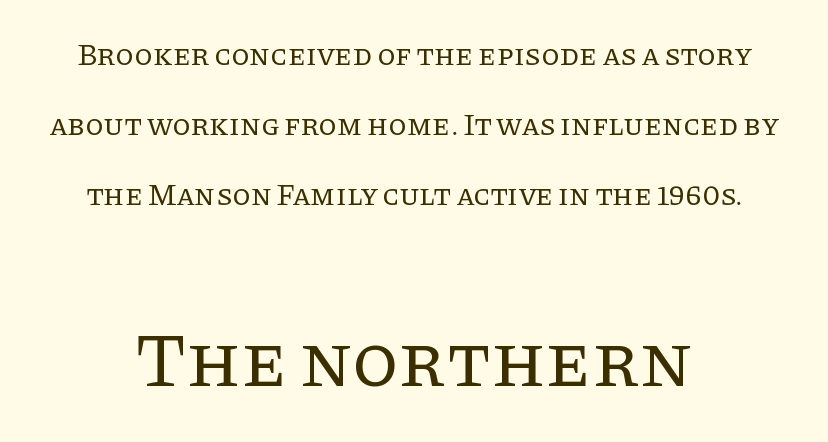
Q: Is the text bold? A: No.
Q: Is the text italic (slanted)? A: No, it is upright.
Q: Is the typeface a serif or a sans-serif typeface? A: Serif.
Q: Is the text underlined? A: No.
Q: How is the paragraph aligned? A: Centered.
Q: Is the spacing between letters normal or unusually wide? A: Normal.
Q: Is the spacing between lines tight, normal or loose? A: Loose.
Q: Which block of text is set in a larger size, the first (top) or the second (bottom)? A: The second (bottom) one.
Q: Width (condensed, normal, or wide)? A: Normal.
Q: Stroke contrast? A: Low.
Q: x-height? A: Large.
Q: Monospaced? A: No.
